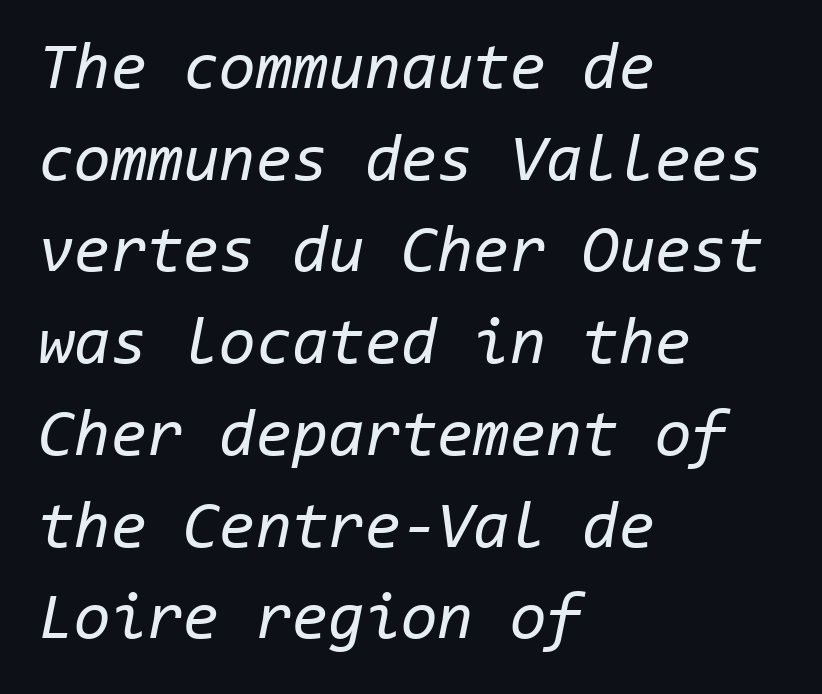
The letters sit at their default tracking, neither squeezed nor spread. The passage is arranged the way most books set body copy — flush left. The lettering tilts uniformly, giving the passage an italic look. This sample keeps an unexceptional amount of space between lines. Every character here occupies the same horizontal width, giving the sample a typewriter-like rhythm. The letterforms sit at book weight or below.
